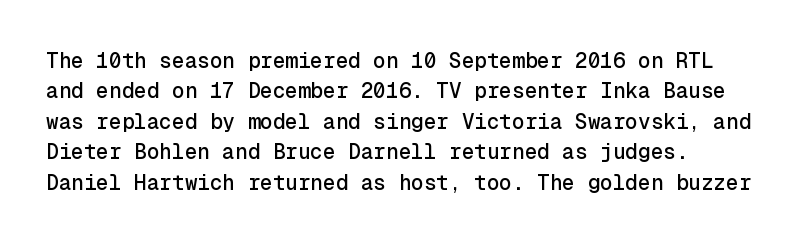
{"italic": "no", "underline": "no", "align": "left", "line_spacing": "normal", "line_spacing_ratio": 1.45, "letter_spacing": "normal", "letter_spacing_em": 0.0, "glyph_px": 21}
